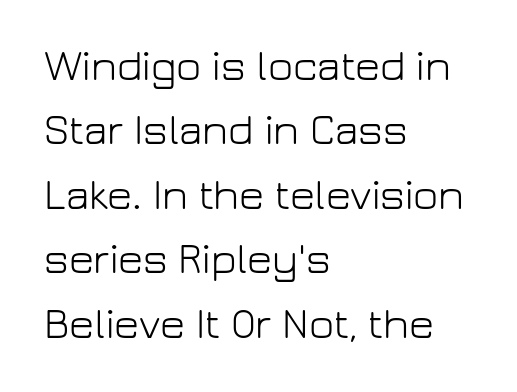
Q: Is the text bold? A: No.
Q: Is the text italic (slanted)? A: No, it is upright.
Q: Is the typeface a serif or a sans-serif typeface? A: Sans-serif.
Q: Is the text underlined? A: No.
Q: How is the paragraph aligned? A: Left-aligned.
Q: Is the spacing between letters normal or unusually wide? A: Normal.
Q: Is the spacing between lines tight, normal or loose? A: Normal.
Q: Width (condensed, normal, or wide)? A: Normal.
Q: Stroke contrast? A: Low.
Q: x-height? A: Medium.
Q: Monospaced? A: No.
